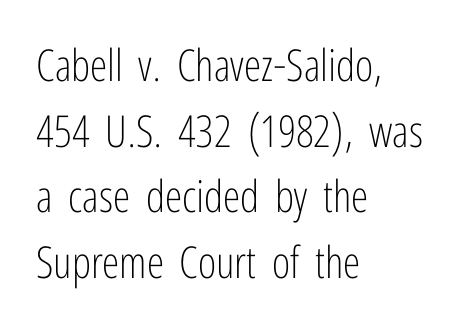
{"serif": "no", "italic": "no", "bold": "no", "weight": "light", "width": "condensed", "stroke_contrast": "low", "x_height": "medium", "monospaced": "no", "underline": "no", "align": "left", "line_spacing": "normal", "line_spacing_ratio": 1.49, "letter_spacing": "normal", "letter_spacing_em": 0.0, "glyph_px": 44}
